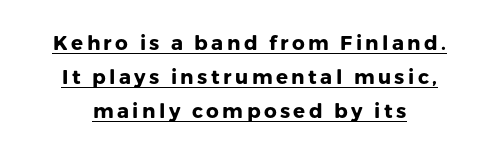
This is underlined copy, the kind a proofreader might mark for attention. I'd describe the lettering as bold — thick and assertive. Characters remain perfectly vertical along every line.
